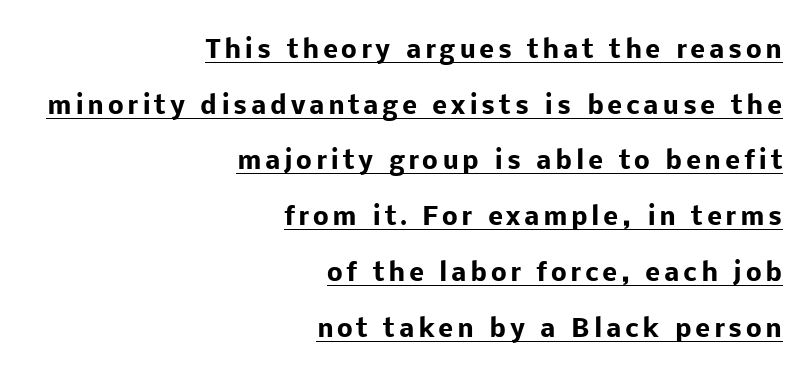
Looks like someone drew a line under every word here. The block of text is sparse from top to bottom, with ample space between rows. The passage is arranged like a letterhead date or caption credit — flush right. Emphasis by weight is at full strength: bold. This is the regular roman posture of the typeface.
